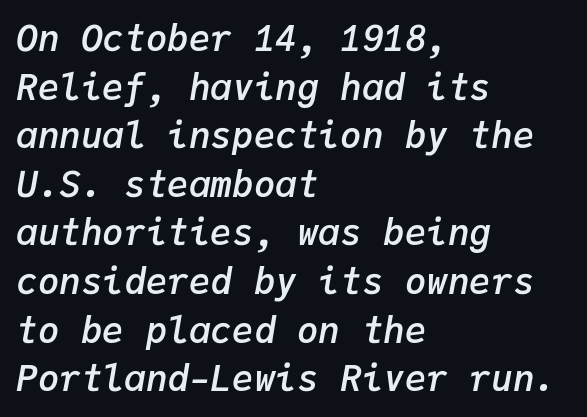
The image shows 36 px semibold type, italic (leaning right), monospaced; set left-aligned, normal line spacing (1.35x), normal letter spacing, not underlined; low stroke contrast and a medium x-height.
